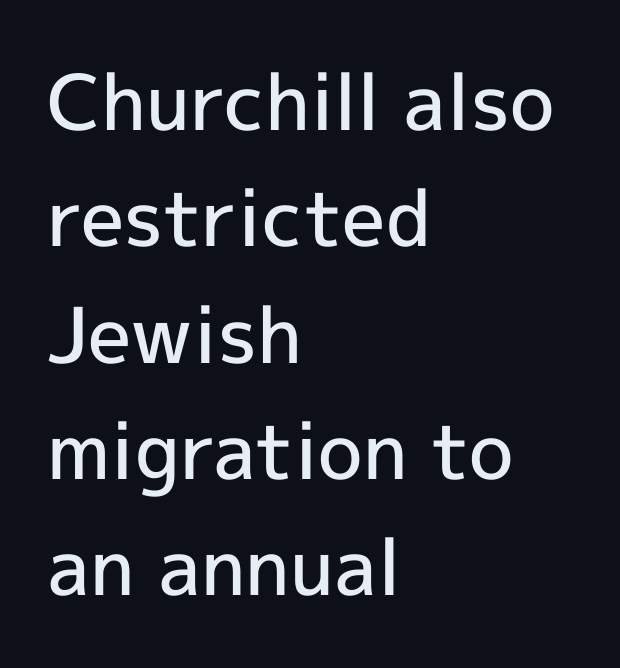
The image shows 77 px semibold sans-serif type, upright; set left-aligned, normal line spacing (1.51x), normal letter spacing, not underlined; a medium x-height.
